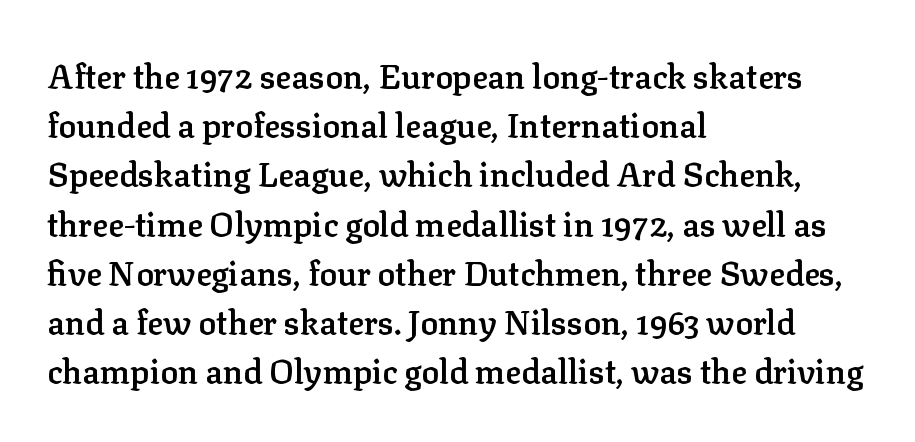
{"serif": "yes", "italic": "no", "bold": "semi", "weight": "semibold", "width": "normal", "stroke_contrast": "low", "x_height": "medium", "monospaced": "no", "underline": "no", "align": "left", "line_spacing": "normal", "line_spacing_ratio": 1.49, "letter_spacing": "normal", "letter_spacing_em": 0.0, "glyph_px": 33}
